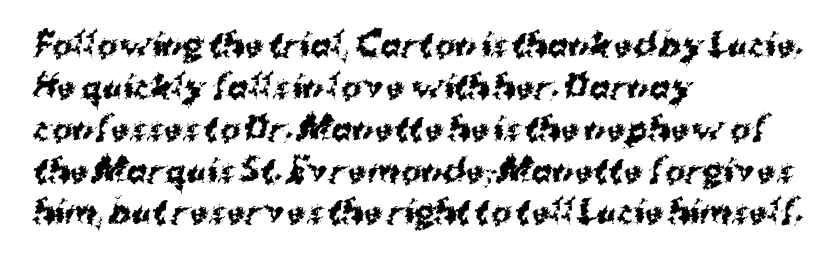
{"serif": "no", "bold": "yes", "weight": "bold", "width": "normal", "stroke_contrast": "medium", "x_height": "medium", "monospaced": "no", "underline": "no", "align": "left", "line_spacing": "normal", "line_spacing_ratio": 1.35, "letter_spacing": "normal", "letter_spacing_em": 0.0, "glyph_px": 31}
